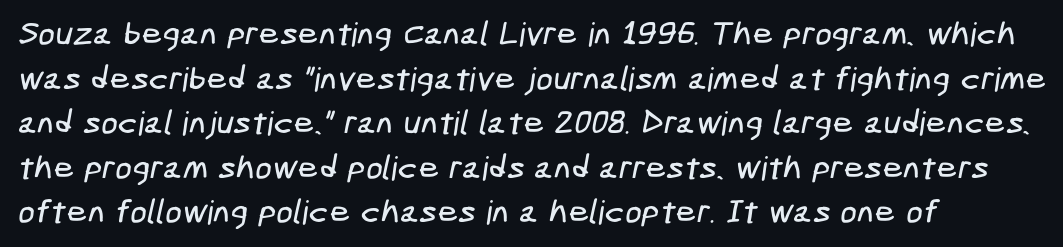
{"serif": "no", "width": "condensed", "stroke_contrast": "low", "x_height": "medium", "underline": "no", "align": "left", "line_spacing": "normal", "line_spacing_ratio": 1.35, "letter_spacing": "normal", "letter_spacing_em": 0.0, "glyph_px": 33}
